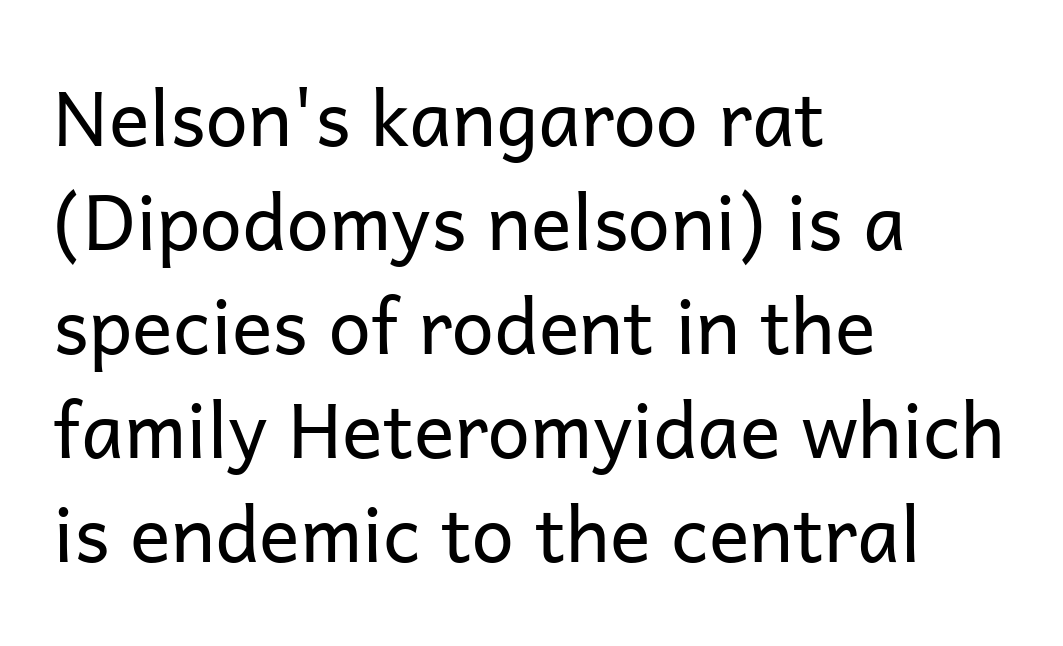
Glance below the letters and you will spot only blank space. The compositor pushed each line to the left boundary. The axis of the letterforms is exactly vertical. Short note: letters normally spaced. The passage shown stacks its lines at a standard gap. The rendering uses natural spacing where letterforms have individual widths.
